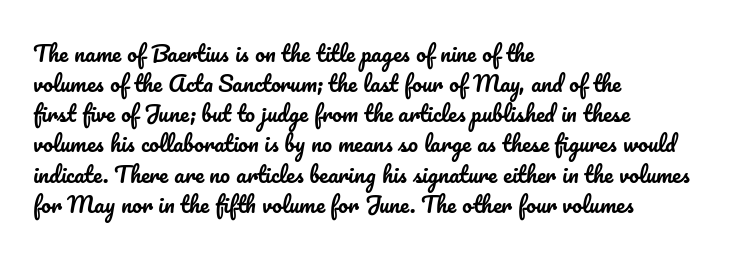
Q: Is the text italic (slanted)? A: Yes.
Q: Is the text underlined? A: No.
Q: How is the paragraph aligned? A: Left-aligned.
Q: Is the spacing between letters normal or unusually wide? A: Normal.
Q: Is the spacing between lines tight, normal or loose? A: Normal.
